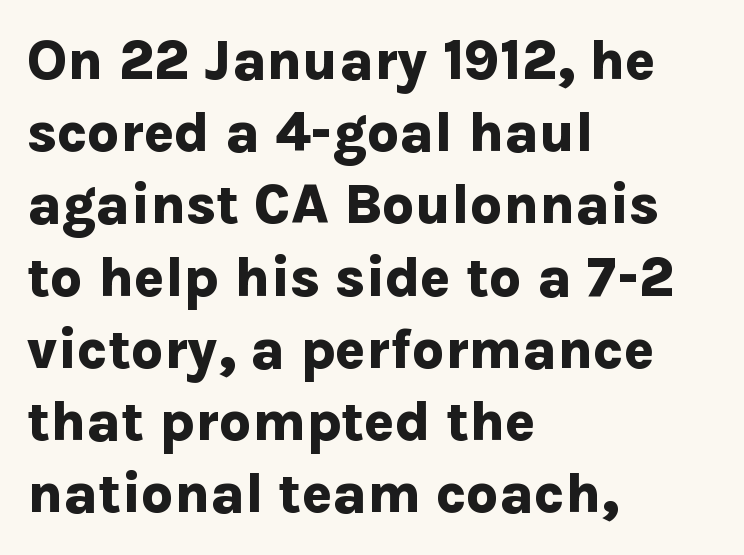
Q: Is the text bold? A: Yes.
Q: Is the text italic (slanted)? A: No, it is upright.
Q: Is the typeface a serif or a sans-serif typeface? A: Sans-serif.
Q: Is the text underlined? A: No.
Q: How is the paragraph aligned? A: Left-aligned.
Q: Is the spacing between letters normal or unusually wide? A: Normal.
Q: Is the spacing between lines tight, normal or loose? A: Normal.
Q: Width (condensed, normal, or wide)? A: Normal.
Q: Stroke contrast? A: Low.
Q: x-height? A: Medium.
Q: Monospaced? A: No.
